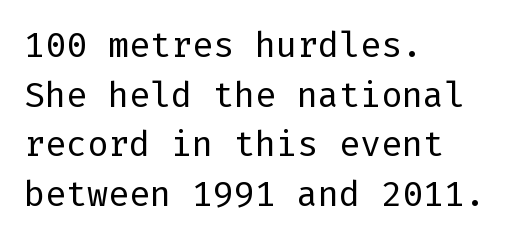
Q: Is the text bold? A: No.
Q: Is the text italic (slanted)? A: No, it is upright.
Q: Is the typeface a serif or a sans-serif typeface? A: Sans-serif.
Q: Is the text underlined? A: No.
Q: How is the paragraph aligned? A: Left-aligned.
Q: Is the spacing between letters normal or unusually wide? A: Normal.
Q: Is the spacing between lines tight, normal or loose? A: Normal.
Q: Width (condensed, normal, or wide)? A: Normal.
Q: Stroke contrast? A: Low.
Q: x-height? A: Medium.
